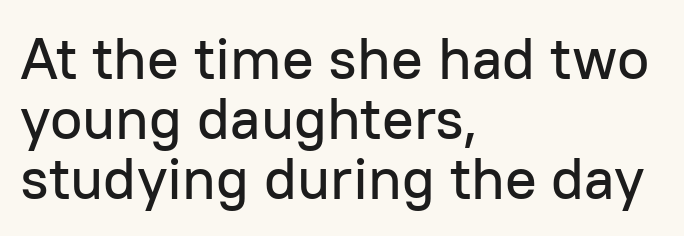
{"serif": "no", "italic": "no", "width": "normal", "stroke_contrast": "low", "x_height": "medium", "monospaced": "no", "underline": "no", "align": "left", "line_spacing": "tight", "line_spacing_ratio": 1.02, "letter_spacing": "normal", "letter_spacing_em": 0.0, "glyph_px": 59}
